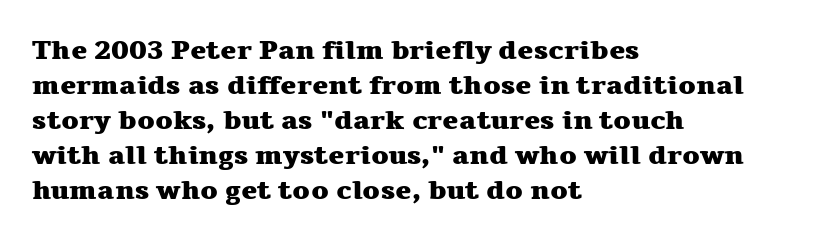
The image shows 27 px bold type, upright; set left-aligned, normal line spacing (1.3x), normal letter spacing, not underlined.
